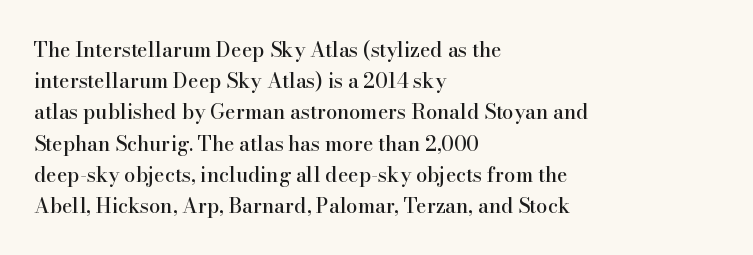
{"italic": "no", "underline": "no", "align": "left", "line_spacing": "normal", "line_spacing_ratio": 1.56, "letter_spacing": "normal", "letter_spacing_em": 0.0, "glyph_px": 20}
